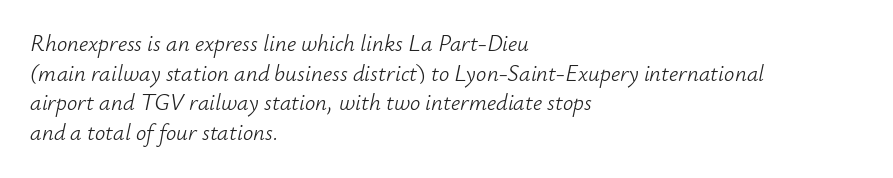
Q: Is the text bold? A: No.
Q: Is the text italic (slanted)? A: Yes, it leans right by about 12 degrees.
Q: Is the text underlined? A: No.
Q: How is the paragraph aligned? A: Left-aligned.
Q: Is the spacing between letters normal or unusually wide? A: Normal.
Q: Is the spacing between lines tight, normal or loose? A: Normal.
